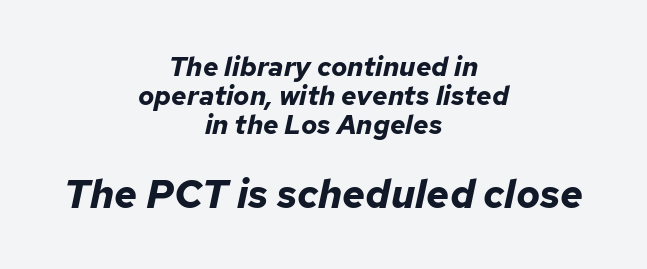
You could not count columns in this text — the font is proportionally spaced. Summary of weight: heavy, a full bold. Visually, the bottom section dominates because its glyphs are scaled up. Caption: standard tracking, unaltered.
